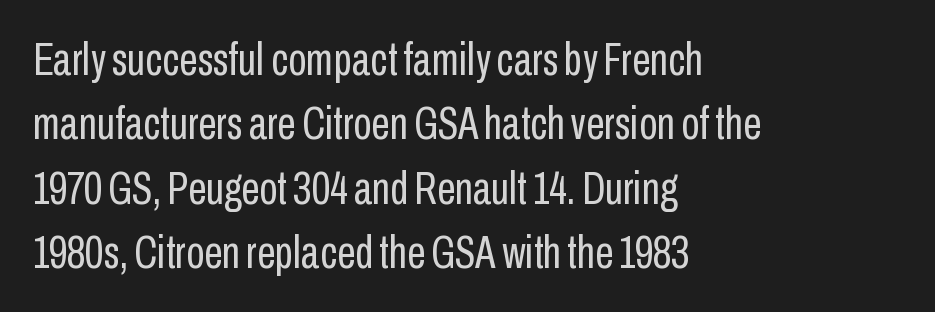
Q: Is the text bold? A: No.
Q: Is the text italic (slanted)? A: No, it is upright.
Q: Is the typeface a serif or a sans-serif typeface? A: Sans-serif.
Q: Is the text underlined? A: No.
Q: How is the paragraph aligned? A: Left-aligned.
Q: Is the spacing between letters normal or unusually wide? A: Normal.
Q: Is the spacing between lines tight, normal or loose? A: Normal.
Q: Width (condensed, normal, or wide)? A: Condensed.
Q: Stroke contrast? A: Low.
Q: x-height? A: Medium.
Q: Monospaced? A: No.
